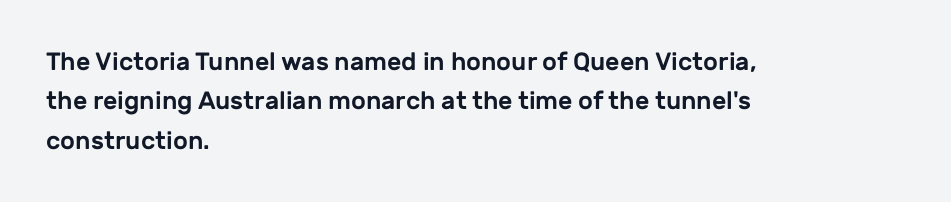
{"italic": "no", "underline": "no", "align": "left", "line_spacing": "normal", "line_spacing_ratio": 1.58, "letter_spacing": "normal", "letter_spacing_em": 0.0, "glyph_px": 25}
